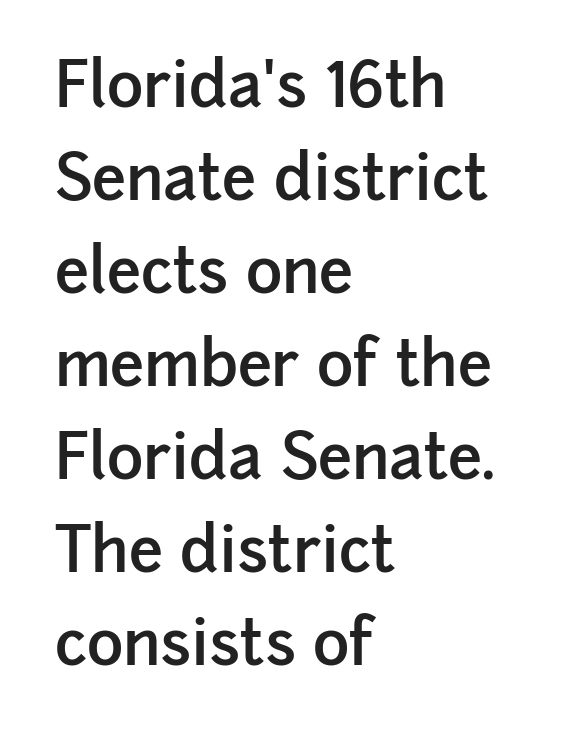
Q: Is the text bold? A: Semi-bold.
Q: Is the text italic (slanted)? A: No, it is upright.
Q: Is the typeface a serif or a sans-serif typeface? A: Sans-serif.
Q: Is the text underlined? A: No.
Q: How is the paragraph aligned? A: Left-aligned.
Q: Is the spacing between letters normal or unusually wide? A: Normal.
Q: Is the spacing between lines tight, normal or loose? A: Normal.
Q: Width (condensed, normal, or wide)? A: Normal.
Q: Stroke contrast? A: Low.
Q: x-height? A: Medium.
Q: Monospaced? A: No.
